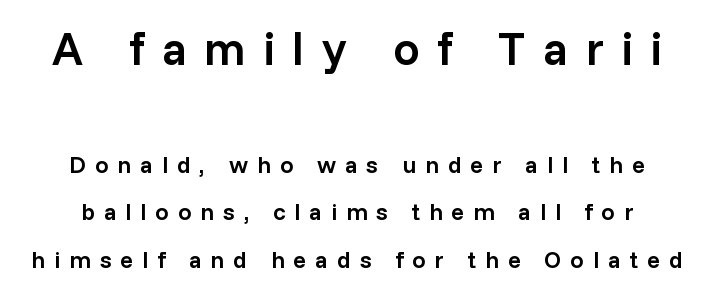
{"serif": "no", "italic": "no", "bold": "semi", "weight": "semibold", "width": "normal", "stroke_contrast": "low", "x_height": "medium", "monospaced": "no", "underline": "no", "align": "center", "line_spacing": "loose", "line_spacing_ratio": 1.98, "letter_spacing": "wide", "letter_spacing_em": 0.37, "larger_block": "first", "size_ratio": 1.96, "glyph_px": 47}
